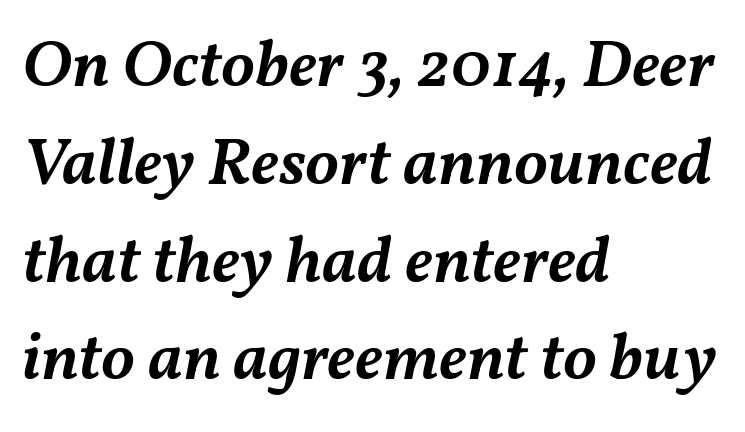
Q: Is the text bold? A: Semi-bold.
Q: Is the text italic (slanted)? A: Yes, it leans right by about 11 degrees.
Q: Is the text underlined? A: No.
Q: How is the paragraph aligned? A: Left-aligned.
Q: Is the spacing between letters normal or unusually wide? A: Normal.
Q: Is the spacing between lines tight, normal or loose? A: Normal.
Q: Width (condensed, normal, or wide)? A: Normal.
Q: Stroke contrast? A: Medium.
Q: x-height? A: Medium.
Q: Monospaced? A: No.
